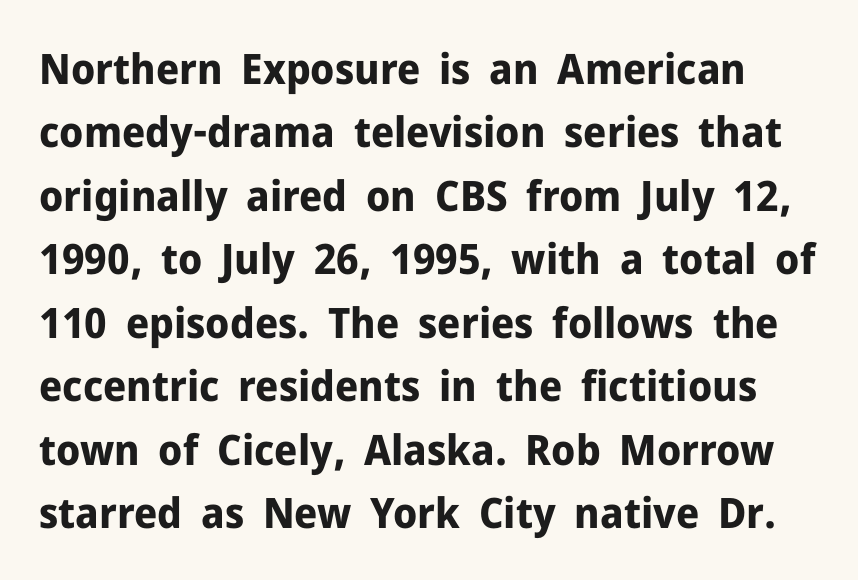
{"serif": "no", "italic": "no", "bold": "yes", "weight": "bold", "width": "normal", "stroke_contrast": "low", "x_height": "medium", "monospaced": "no", "underline": "no", "line_spacing": "normal", "line_spacing_ratio": 1.51, "letter_spacing": "normal", "letter_spacing_em": 0.0, "glyph_px": 42}
